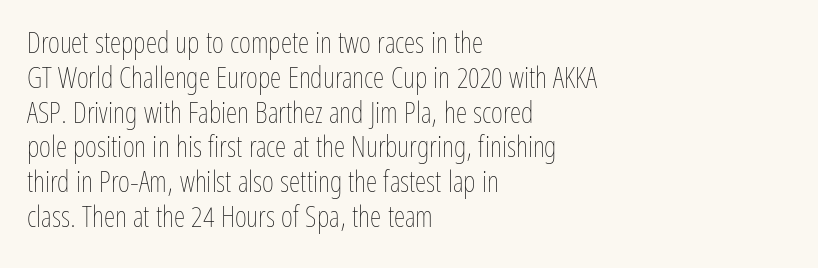
Q: Is the text bold? A: No.
Q: Is the text italic (slanted)? A: No, it is upright.
Q: Is the text underlined? A: No.
Q: How is the paragraph aligned? A: Left-aligned.
Q: Is the spacing between letters normal or unusually wide? A: Normal.
Q: Width (condensed, normal, or wide)? A: Condensed.
Q: Stroke contrast? A: Low.
Q: x-height? A: Medium.
Q: Monospaced? A: No.
